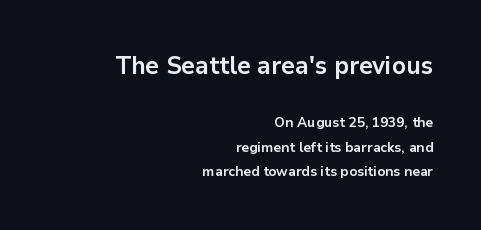
The typesetter chose a ragged-left arrangement here. Compared with typical body copy, the letter spacing here is the same. The rendering shrinks the type as you move from the upper chunk to the lower. Underline: absent.
